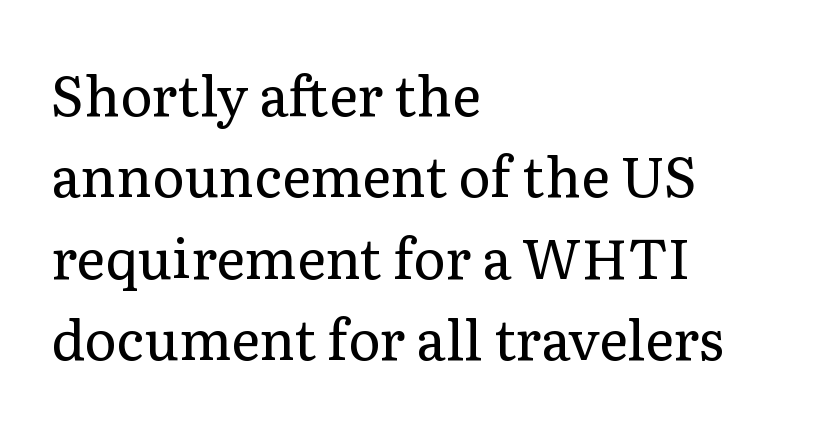
Q: Is the text bold? A: No.
Q: Is the text italic (slanted)? A: No, it is upright.
Q: Is the typeface a serif or a sans-serif typeface? A: Serif.
Q: Is the text underlined? A: No.
Q: How is the paragraph aligned? A: Left-aligned.
Q: Is the spacing between letters normal or unusually wide? A: Normal.
Q: Is the spacing between lines tight, normal or loose? A: Normal.
Q: Width (condensed, normal, or wide)? A: Normal.
Q: Stroke contrast? A: Low.
Q: x-height? A: Medium.
Q: Monospaced? A: No.
